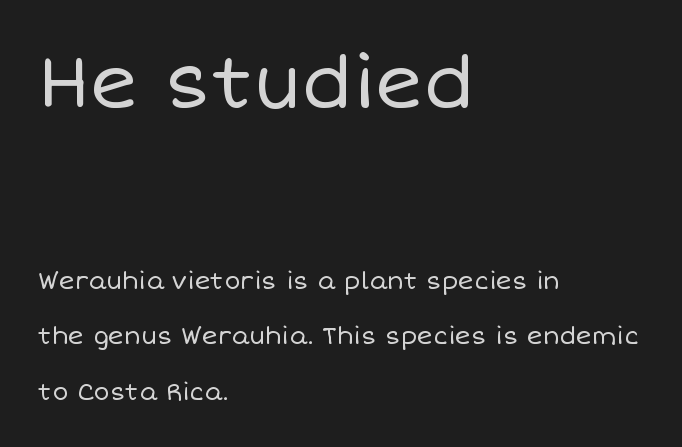
A classic flush-left, rag-right setting is used for this passage. This is roman type, the default non-slanted kind. Is this a heavy cut? Hardly; it is regular or lighter. Regarding leading, the lines here are spaced well apart. Scale decreases going downward across the two blocks.
